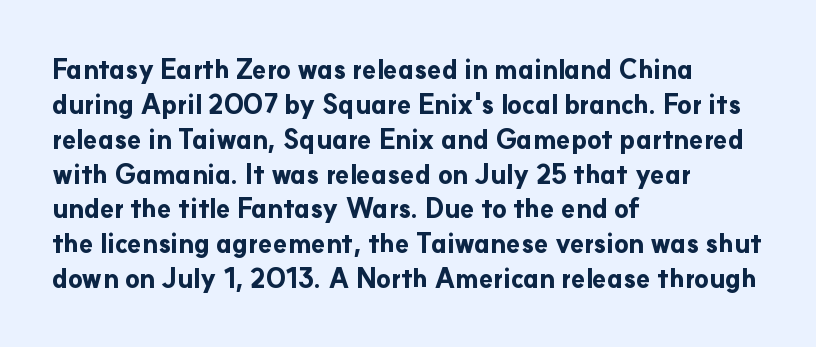
The baseline area is clear. The lines in this sample share a left origin and differ only in where they stop. The type is set solid horizontally, with unmodified tracking. Compared with typical paragraphs, the rows here are spaced about the same. Thick stems and heavy bowls — unmistakably bold. Ascenders rise straight up at ninety degrees.
